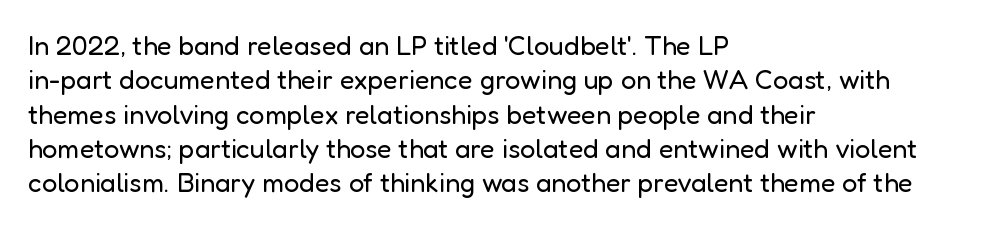
The letterforms sit at book weight or below. Honestly, the letter spacing is just normal — you wouldn't notice it. The type sits square on the baseline with zero lean. Unmarked baselines from the first word to the last. The text block is weighted toward the left margin, trailing off unevenly rightward. The designer left line spacing at the default.
